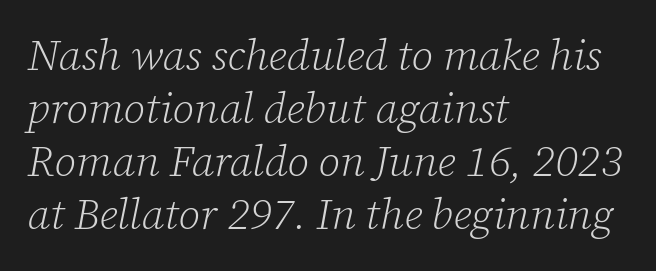
The image shows 43 px light serif type, italic (leaning right); set left-aligned, line spacing 1.23x, normal letter spacing, not underlined; low stroke contrast and a medium x-height.
